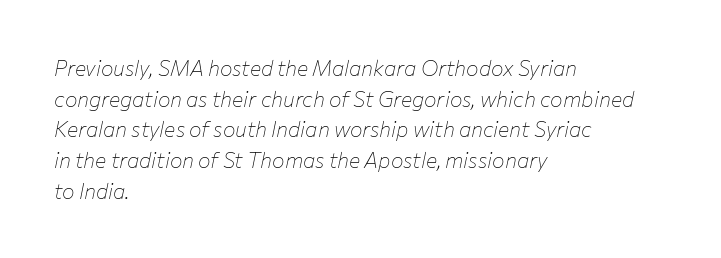
The image shows 21 px text type, italic (leaning right); set left-aligned, normal line spacing (1.46x), normal letter spacing, not underlined.
